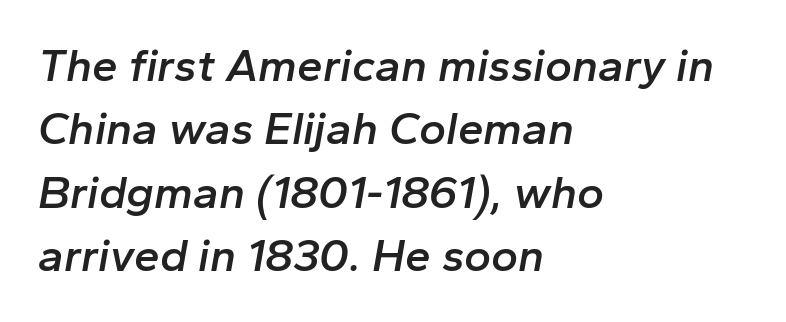
The image shows 46 px semibold type, italic (leaning right); set left-aligned, normal line spacing (1.38x), normal letter spacing, not underlined; low stroke contrast and a medium x-height.
